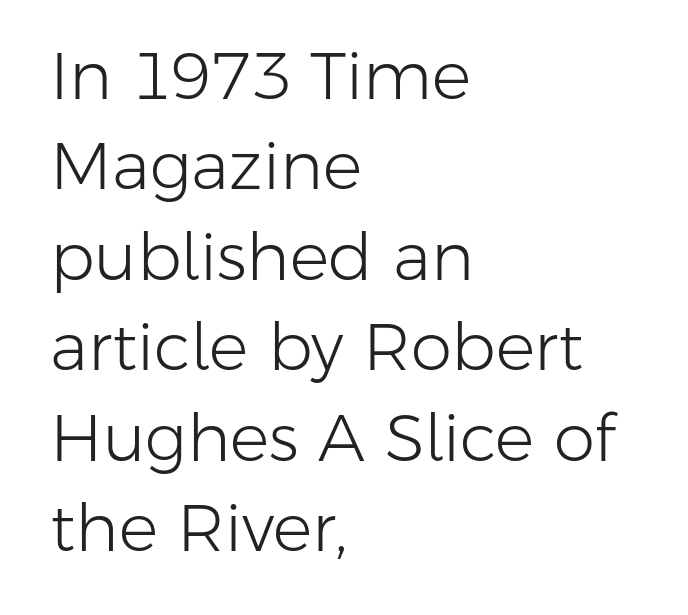
Weight: in the light-to-regular range. Notice how the passage keeps a crisp vertical edge on the left only. Letterform terminals end flat and unadorned throughout the passage. The face used here is proportionally spaced, like ordinary book or web type. In terms of letterspacing, this is plain default setting. Bare-footed words on every line.
